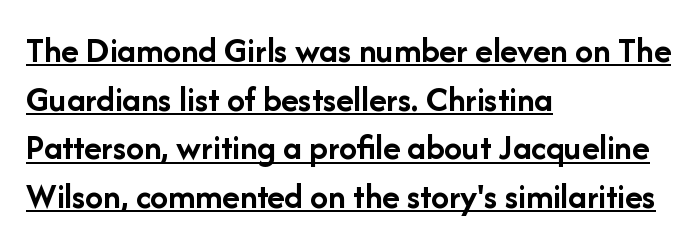
The image shows 36 px semibold sans-serif type, upright; set left-aligned, normal line spacing (1.35x), normal letter spacing, underlined; low stroke contrast and a medium x-height.
